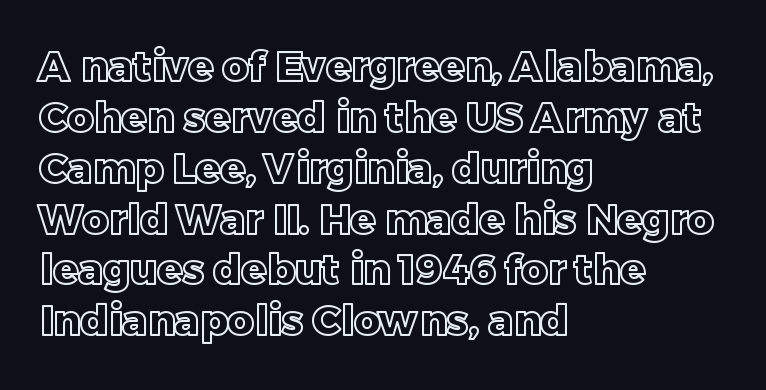
{"italic": "no", "width": "normal", "x_height": "large", "monospaced": "no", "underline": "no", "align": "left", "line_spacing_ratio": 1.24, "letter_spacing": "normal", "letter_spacing_em": 0.0, "glyph_px": 41}
